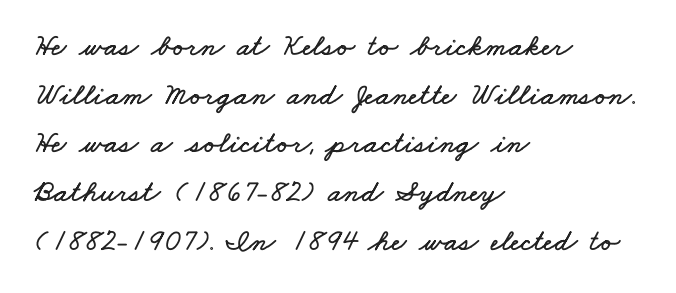
{"width": "wide", "stroke_contrast": "low", "x_height": "small", "monospaced": "no", "underline": "no", "align": "left", "line_spacing": "normal", "line_spacing_ratio": 1.57, "letter_spacing": "normal", "letter_spacing_em": 0.0, "glyph_px": 31}
